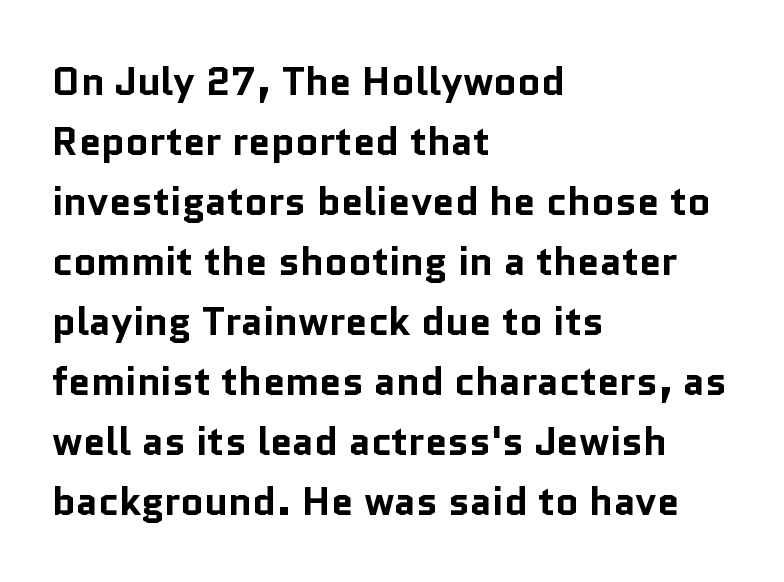
Evenly set lines give the paragraph a standard silhouette. Does the lettering tilt? It doesn't — this is upright. Heft: maximum for text — a bold. These lines stack with their left ends in a neat column. Spacing between characters is what you'd get straight out of the box.
